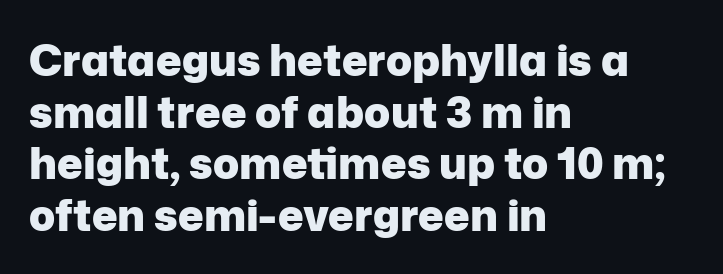
You can tell it's not italic because the verticals are truly vertical. The glyphs have the mass of a bold cut. The letters advance in unequal steps, a hallmark of proportional type. If you drew a ruler down the left edge, every line would touch it. In terms of letterspacing, this is plain default setting. Decoration check: the copy has no underline.
